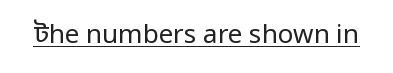
{"italic": "no", "bold": "no", "underline": "yes", "letter_spacing": "normal", "letter_spacing_em": 0.0, "glyph_px": 26}
